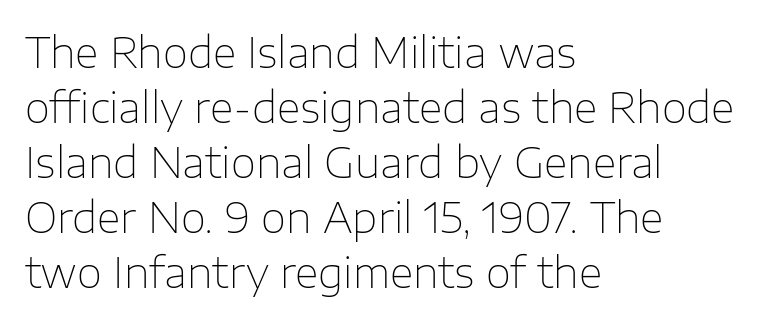
The image shows 41 px thin sans-serif type, upright; set left-aligned, normal line spacing (1.34x), normal letter spacing, not underlined; low stroke contrast and a medium x-height.
